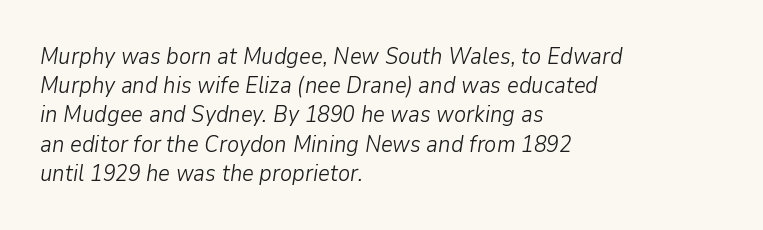
Q: Is the text bold? A: No.
Q: Is the text italic (slanted)? A: Yes, it leans right by about 9 degrees.
Q: Is the text underlined? A: No.
Q: How is the paragraph aligned? A: Left-aligned.
Q: Is the spacing between letters normal or unusually wide? A: Normal.
Q: Is the spacing between lines tight, normal or loose? A: Normal.
